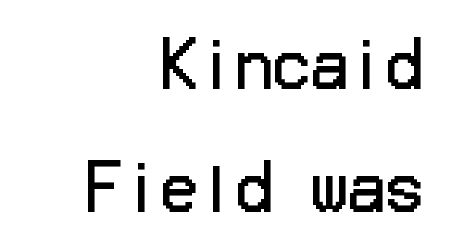
{"serif": "no", "italic": "no", "bold": "no", "weight": "regular", "width": "normal", "stroke_contrast": "low", "x_height": "medium", "underline": "no", "align": "right", "line_spacing": "loose", "line_spacing_ratio": 1.98, "letter_spacing": "normal", "letter_spacing_em": 0.0, "glyph_px": 62}
